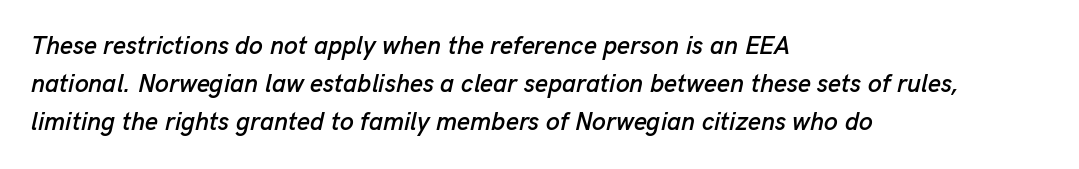
{"italic": "yes", "lean": "right", "slant_degrees": 13, "underline": "no", "align": "left", "line_spacing": "normal", "line_spacing_ratio": 1.52, "letter_spacing": "normal", "letter_spacing_em": 0.0, "glyph_px": 25}
